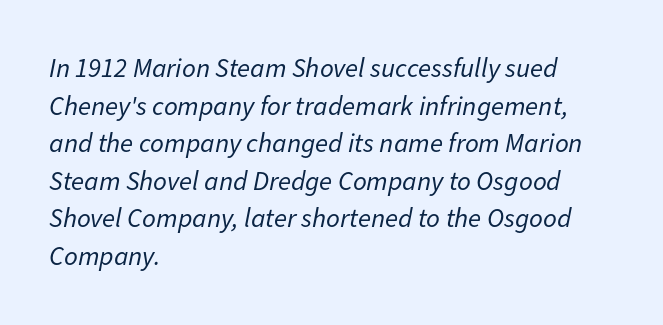
{"italic": "yes", "lean": "right", "slant_degrees": 11, "bold": "no", "underline": "no", "align": "left", "line_spacing": "normal", "line_spacing_ratio": 1.39, "letter_spacing": "normal", "letter_spacing_em": 0.0, "glyph_px": 27}
